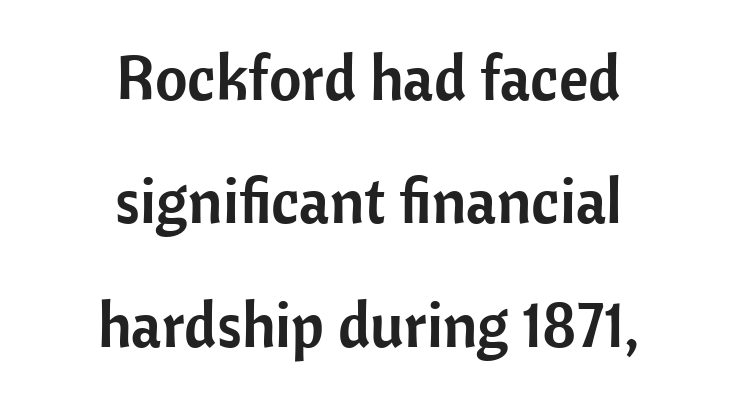
Q: Is the text italic (slanted)? A: No, it is upright.
Q: Is the typeface a serif or a sans-serif typeface? A: Sans-serif.
Q: Is the text underlined? A: No.
Q: How is the paragraph aligned? A: Centered.
Q: Is the spacing between letters normal or unusually wide? A: Normal.
Q: Is the spacing between lines tight, normal or loose? A: Loose.
Q: Width (condensed, normal, or wide)? A: Normal.
Q: Stroke contrast? A: Low.
Q: x-height? A: Medium.
Q: Monospaced? A: No.
